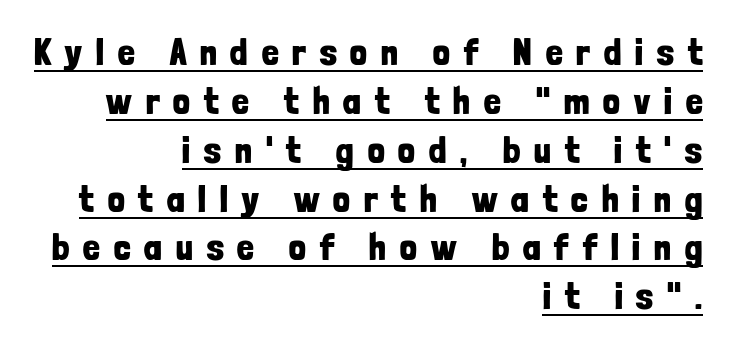
Q: Is the text bold? A: Yes.
Q: Is the text italic (slanted)? A: No, it is upright.
Q: Is the typeface a serif or a sans-serif typeface? A: Sans-serif.
Q: Is the text underlined? A: Yes.
Q: How is the paragraph aligned? A: Right-aligned.
Q: Is the spacing between letters normal or unusually wide? A: Unusually wide.
Q: Is the spacing between lines tight, normal or loose? A: Normal.
Q: Width (condensed, normal, or wide)? A: Condensed.
Q: Stroke contrast? A: Low.
Q: x-height? A: Medium.
Q: Monospaced? A: No.
